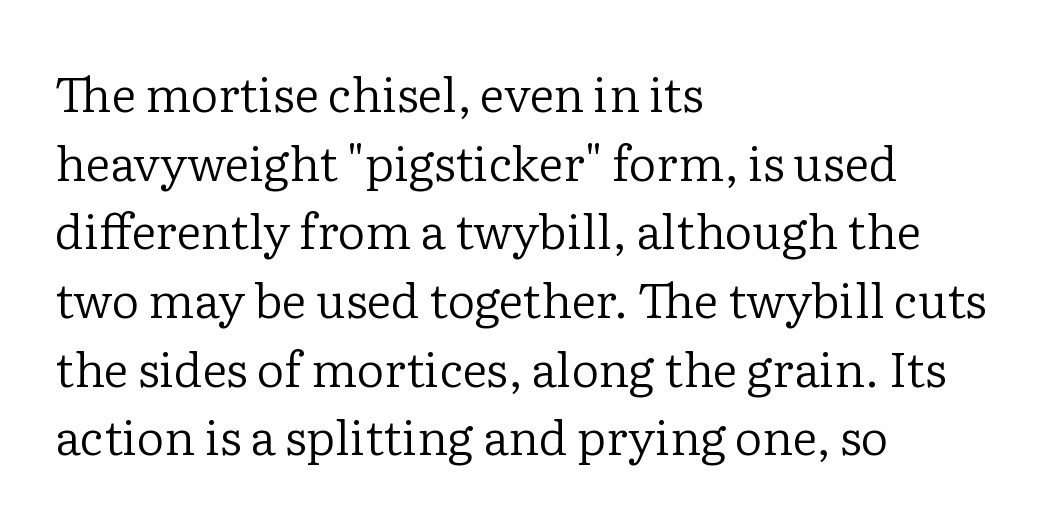
{"serif": "yes", "italic": "no", "bold": "no", "weight": "regular", "width": "normal", "stroke_contrast": "low", "x_height": "medium", "monospaced": "no", "underline": "no", "align": "left", "line_spacing": "normal", "line_spacing_ratio": 1.43, "letter_spacing": "normal", "letter_spacing_em": 0.0, "glyph_px": 48}
